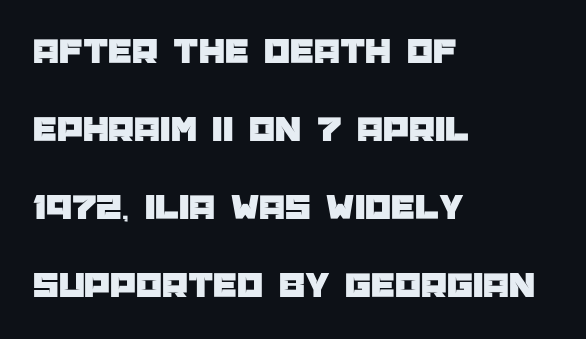
Q: Is the text italic (slanted)? A: No, it is upright.
Q: Is the typeface a serif or a sans-serif typeface? A: Sans-serif.
Q: Is the text underlined? A: No.
Q: How is the paragraph aligned? A: Left-aligned.
Q: Is the spacing between letters normal or unusually wide? A: Normal.
Q: Is the spacing between lines tight, normal or loose? A: Loose.
Q: Width (condensed, normal, or wide)? A: Normal.
Q: Stroke contrast? A: Low.
Q: x-height? A: Large.
Q: Monospaced? A: No.
